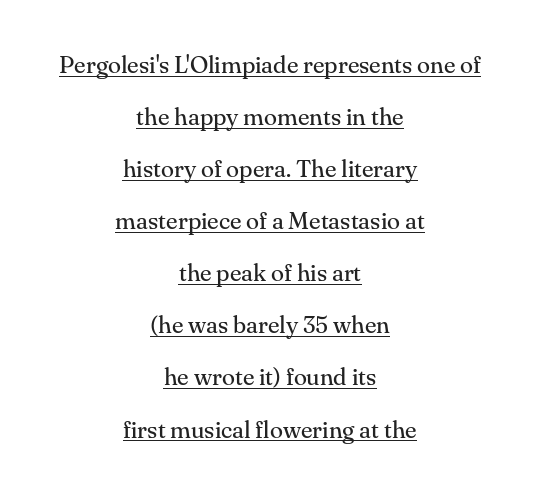
Compared with typical paragraphs, the rows here are farther apart. Standard letterfit; no display-style spreading of the glyphs. This is underlined copy, the kind a proofreader might mark for attention. This reads as an unemphasized weight, regular at the heaviest. Short and long lines alike share a common midpoint.
